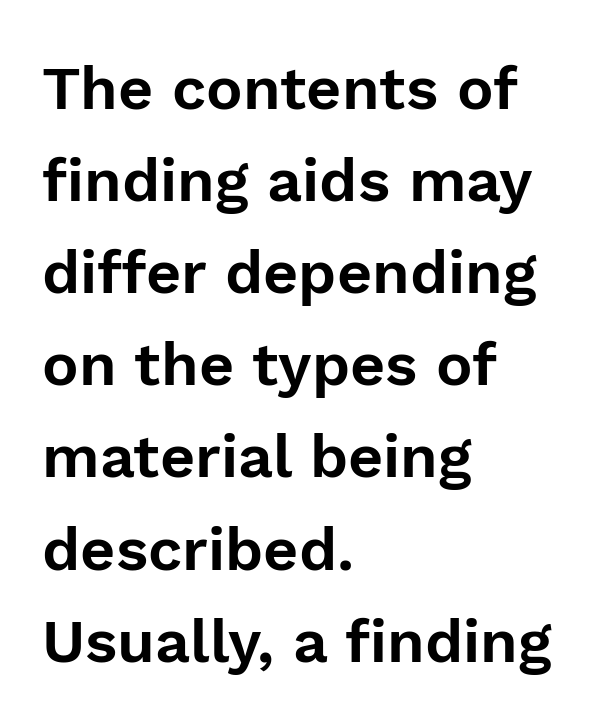
Q: Is the text italic (slanted)? A: No, it is upright.
Q: Is the typeface a serif or a sans-serif typeface? A: Sans-serif.
Q: Is the text underlined? A: No.
Q: How is the paragraph aligned? A: Left-aligned.
Q: Is the spacing between letters normal or unusually wide? A: Normal.
Q: Is the spacing between lines tight, normal or loose? A: Normal.
Q: Width (condensed, normal, or wide)? A: Normal.
Q: Stroke contrast? A: Low.
Q: x-height? A: Medium.
Q: Monospaced? A: No.
